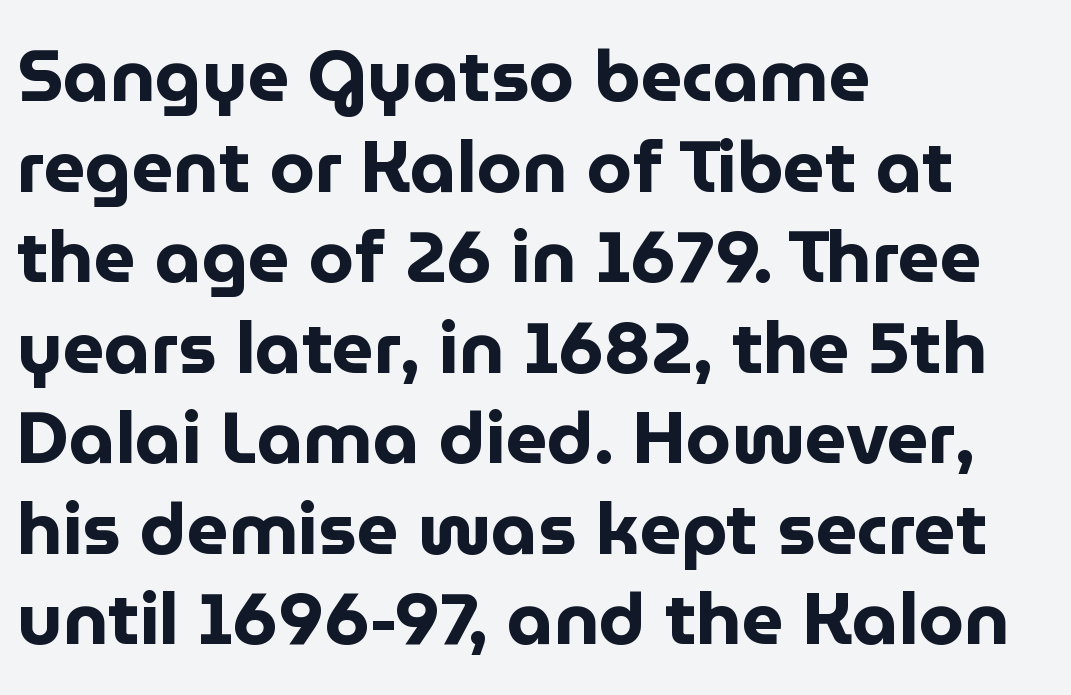
A roman cut, with each character standing at attention. This sample uses a sans-serif face. Letter spacing: default. The lines are quadded left.
